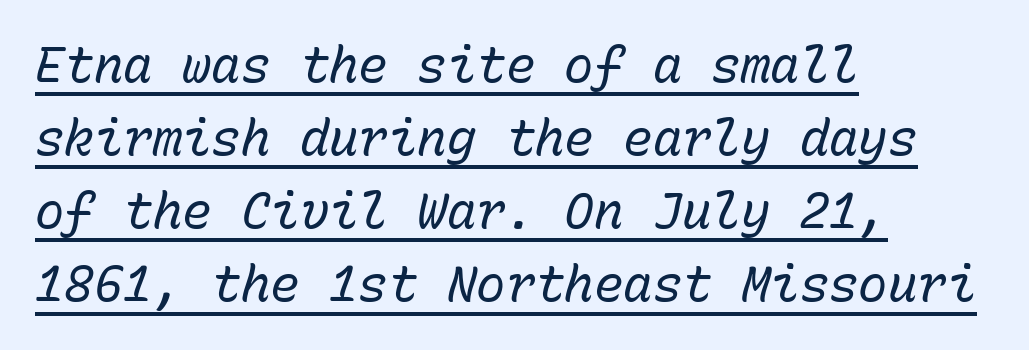
Decoration check: the copy is underlined. These lines stack with their left ends in a neat column. Looking at the ascenders, they clearly lean. The type is set solid horizontally, with unmodified tracking. Is this a fixed-width face? Yes — each glyph sits in an identical cell. The line-height multiplier appears to be the usual default.
